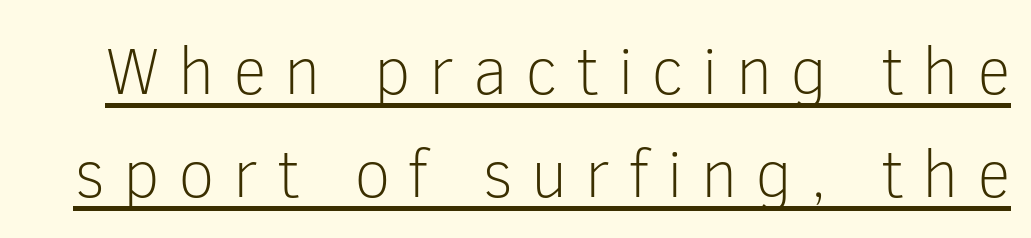
Character widths vary here, with narrow letters taking less room than wide ones. Every character sits straight up, as roman type does. Examine the stroke ends and you'll find no serifs. Line spacing here is normal. Is the letter spacing exaggerated? Yes — the characters are pushed far apart.
